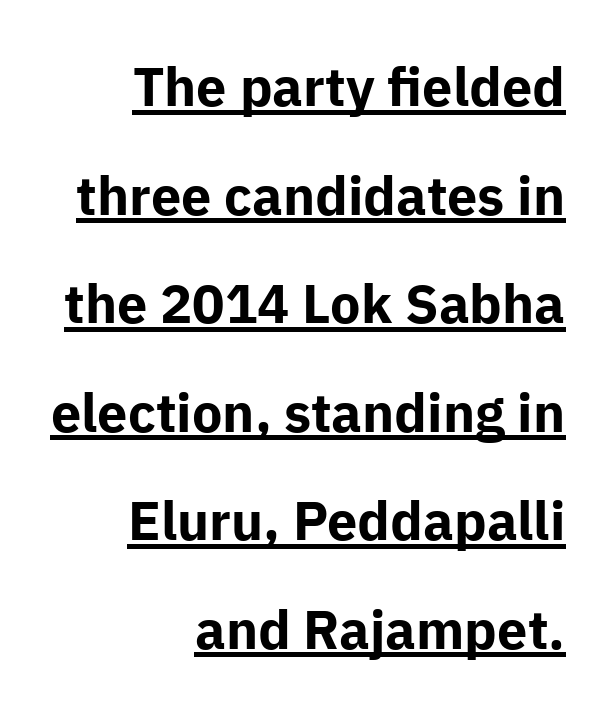
A roman cut, with each character standing at attention. You could call the tracking neutral — neither tight nor loose. The passage shown is typeset with a sans-serif family. Each glyph is drawn with heavy, bold strokes. The rendering uses the underline text-decoration. Here the designer chose a conventional face with non-uniform glyph widths.
